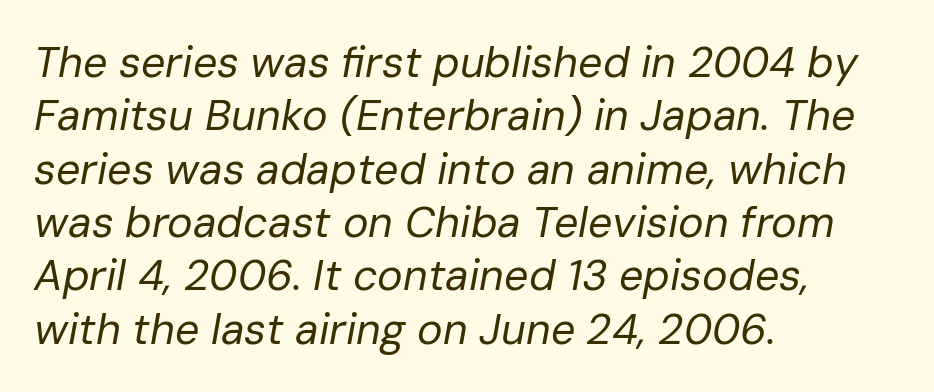
The image shows 43 px regular-weight type, italic (leaning right); set left-aligned, line spacing 1.24x, normal letter spacing, not underlined; low stroke contrast and a medium x-height.
